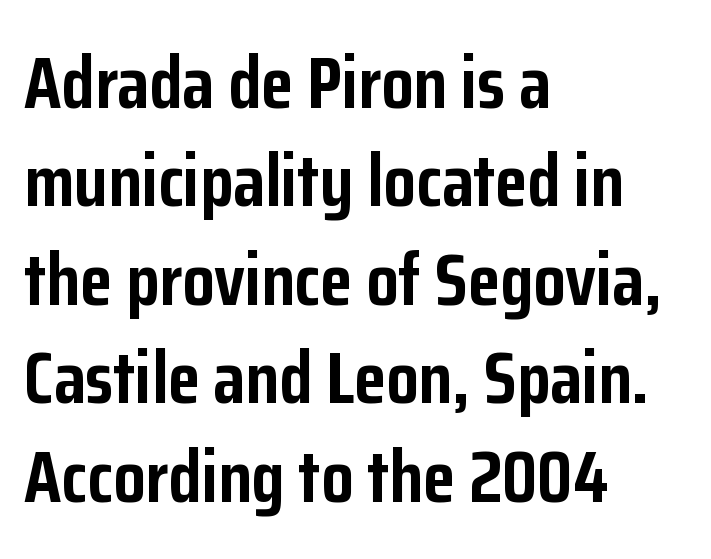
Chunky letters — that's bold for sure. Characters remain perfectly vertical along every line. This sample has the flowing, uneven cadence of proportional lettering. What stands out about the letter spacing? Nothing — it is the standard amount. The designer left line spacing at the default.
